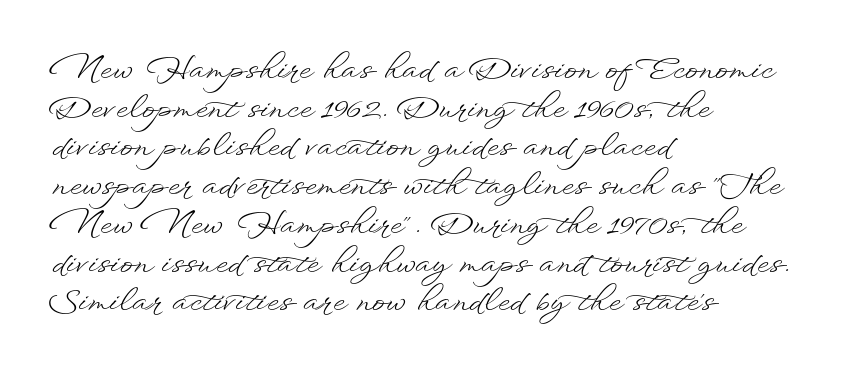
The image shows 31 px light, wide type; set left-aligned, normal line spacing (1.25x), normal letter spacing, not underlined; low stroke contrast and a small x-height.
